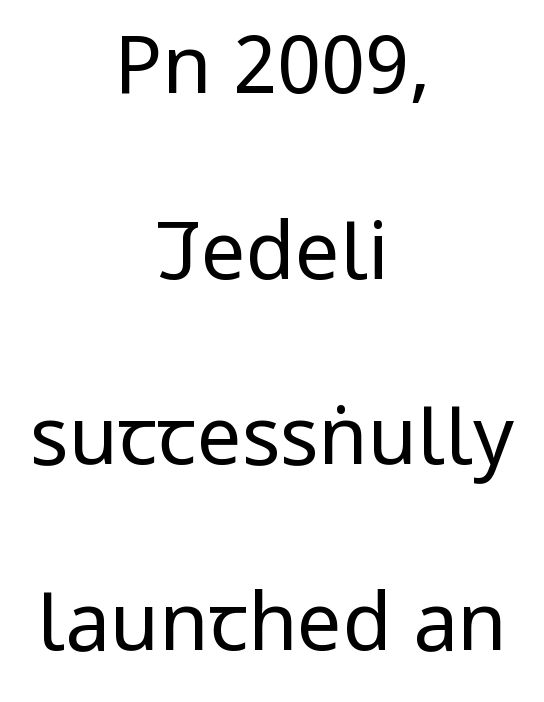
When letters stand straight like this, we call the style roman or upright. The setting favours the middle, as headings and verse often do. Summary of weight: not heavy and not bold. The rendering uses natural spacing where letterforms have individual widths.
